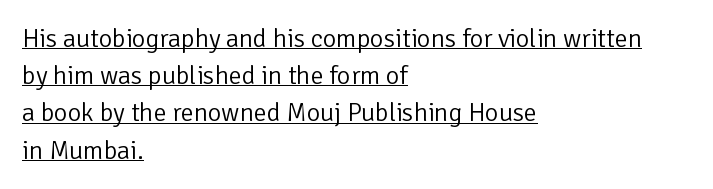
Summary of weight: not heavy and not bold. The type sits square on the baseline with zero lean. Tracking here is standard; glyphs follow each other at the usual distance. The glyphs are accompanied by a horizontal stroke just below them. Leftover space on each line is placed entirely after the last word.
